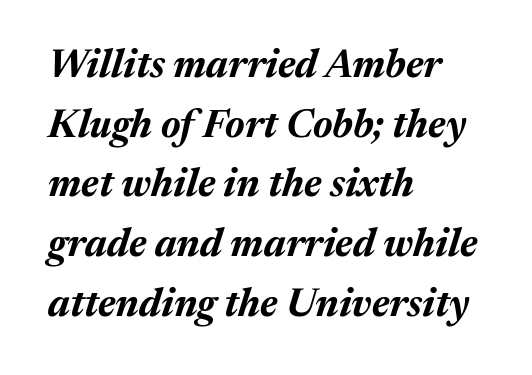
The image shows 39 px bold type, italic (leaning right); set left-aligned, normal line spacing (1.53x), normal letter spacing, not underlined; medium stroke contrast and a medium x-height.
